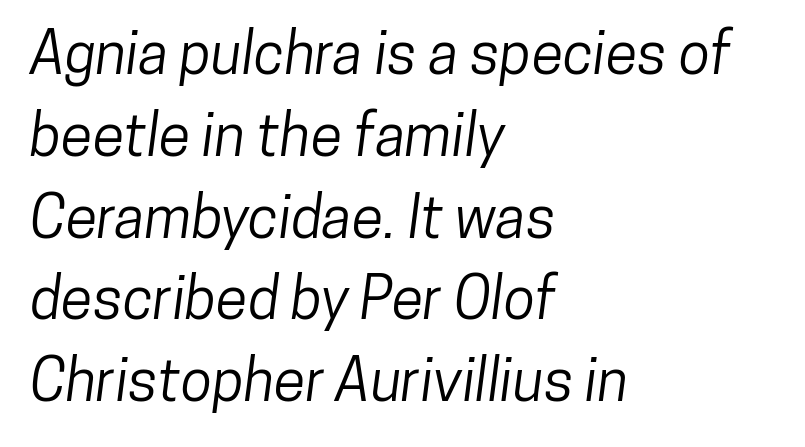
Q: Is the typeface a serif or a sans-serif typeface? A: Sans-serif.
Q: Is the text underlined? A: No.
Q: How is the paragraph aligned? A: Left-aligned.
Q: Is the spacing between letters normal or unusually wide? A: Normal.
Q: Is the spacing between lines tight, normal or loose? A: Normal.
Q: Width (condensed, normal, or wide)? A: Condensed.
Q: Stroke contrast? A: Low.
Q: x-height? A: Medium.
Q: Monospaced? A: No.
